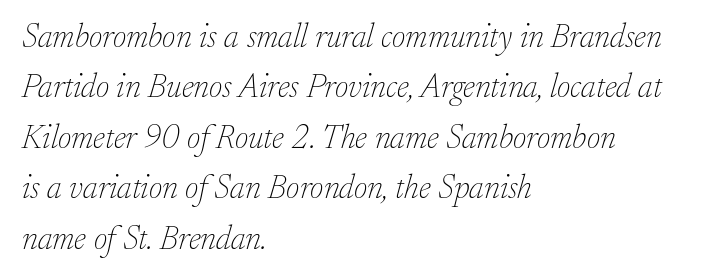
The image shows 33 px thin serif type, italic (leaning right); set left-aligned, normal line spacing (1.53x), normal letter spacing, not underlined; low stroke contrast and a small x-height.
